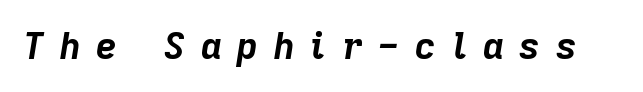
Does the lettering tilt? It does — this is italic. This sample has the flowing, uneven cadence of proportional lettering. This rendering widens character spacing well past its baseline value. Glance below the letters and you will spot only blank space. You'd pick this weight for a headline — it's a proper bold.
